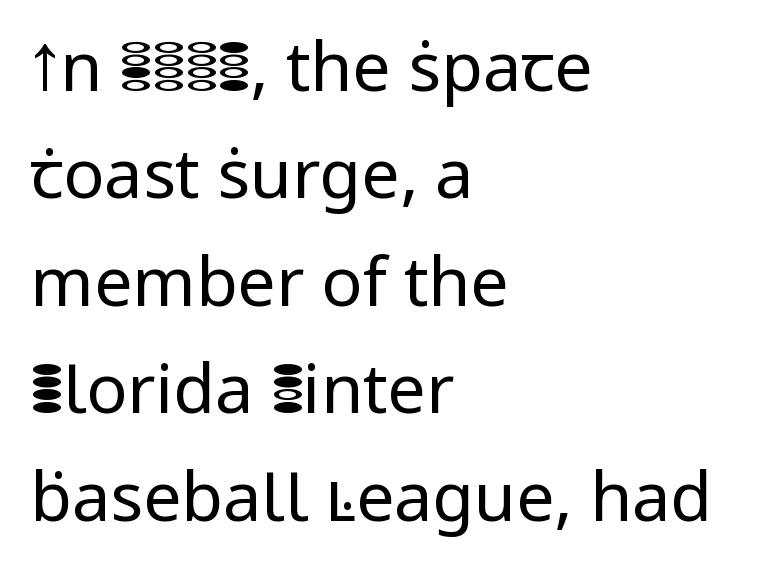
Nothing heavy about these letters — not bold at all. You could not count columns in this text — the font is proportionally spaced. The gaps between neighbouring characters are ordinary and unremarkable. All the whitespace from short lines collects on the right. The lettering holds an erect, upright posture throughout.
